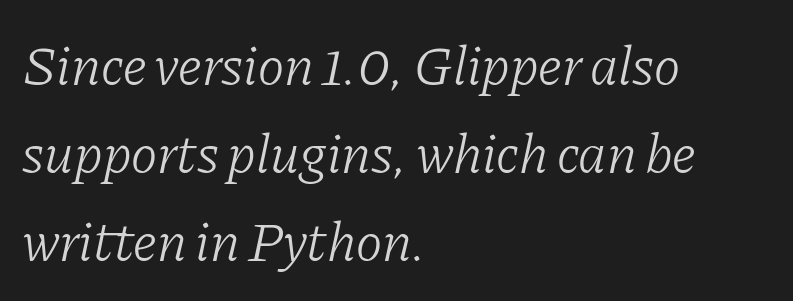
Q: Is the text bold? A: No.
Q: Is the text italic (slanted)? A: Yes, it leans right by about 11 degrees.
Q: Is the typeface a serif or a sans-serif typeface? A: Serif.
Q: Is the text underlined? A: No.
Q: How is the paragraph aligned? A: Left-aligned.
Q: Is the spacing between letters normal or unusually wide? A: Normal.
Q: Is the spacing between lines tight, normal or loose? A: Normal.
Q: Width (condensed, normal, or wide)? A: Normal.
Q: Stroke contrast? A: Low.
Q: x-height? A: Medium.
Q: Monospaced? A: No.
